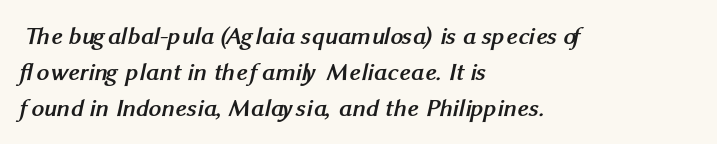
The image shows 25 px bold type; set left-aligned, normal line spacing (1.44x), normal letter spacing, not underlined.
